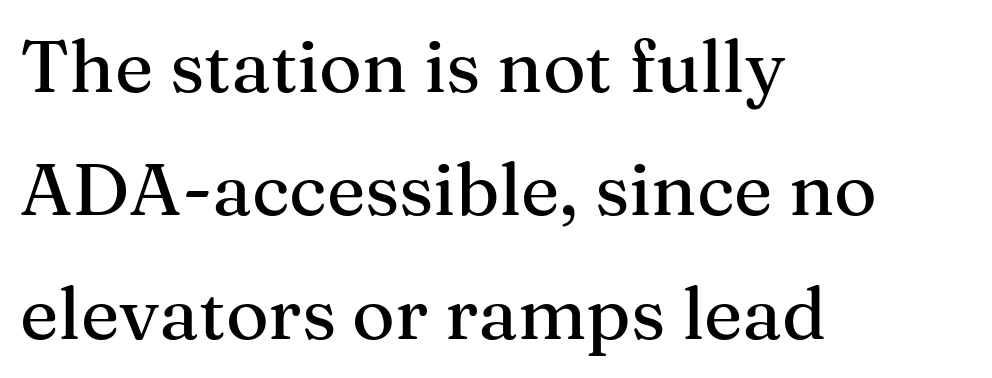
{"serif": "yes", "italic": "no", "width": "normal", "stroke_contrast": "medium", "x_height": "medium", "monospaced": "no", "underline": "no", "align": "left", "line_spacing": "normal", "line_spacing_ratio": 1.69, "letter_spacing": "normal", "letter_spacing_em": 0.0, "glyph_px": 73}
